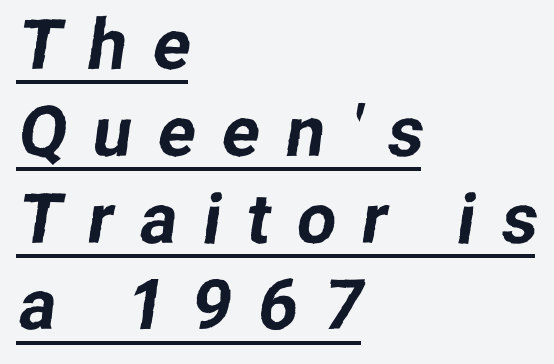
Q: Is the typeface a serif or a sans-serif typeface? A: Sans-serif.
Q: Is the text underlined? A: Yes.
Q: How is the paragraph aligned? A: Left-aligned.
Q: Is the spacing between letters normal or unusually wide? A: Unusually wide.
Q: Width (condensed, normal, or wide)? A: Normal.
Q: Stroke contrast? A: Low.
Q: x-height? A: Medium.
Q: Monospaced? A: No.
